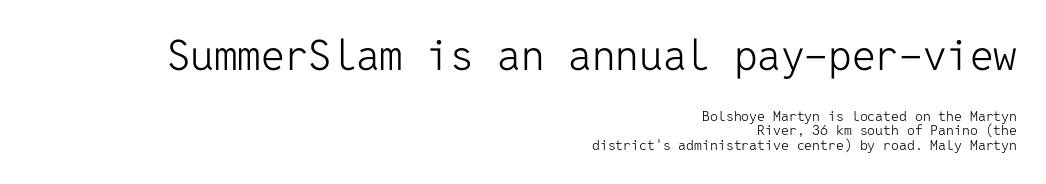
Q: Is the text bold? A: No.
Q: Is the text italic (slanted)? A: No, it is upright.
Q: Is the typeface a serif or a sans-serif typeface? A: Sans-serif.
Q: Is the text underlined? A: No.
Q: How is the paragraph aligned? A: Right-aligned.
Q: Is the spacing between letters normal or unusually wide? A: Normal.
Q: Is the spacing between lines tight, normal or loose? A: Tight.
Q: Which block of text is set in a larger size, the first (top) or the second (bottom)? A: The first (top) one.
Q: Width (condensed, normal, or wide)? A: Normal.
Q: Stroke contrast? A: Low.
Q: x-height? A: Medium.
Q: Monospaced? A: Yes.
